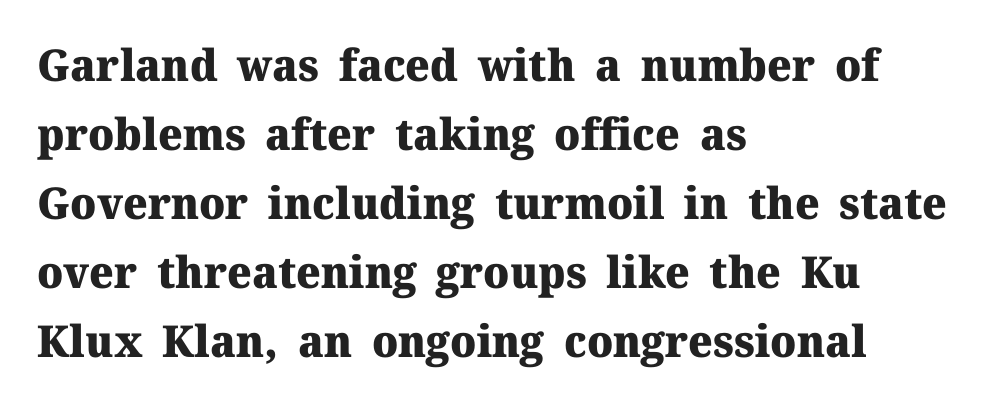
The image shows 44 px heavy serif type, upright; set left-aligned, normal line spacing (1.57x), normal letter spacing, not underlined; medium stroke contrast and a medium x-height.
